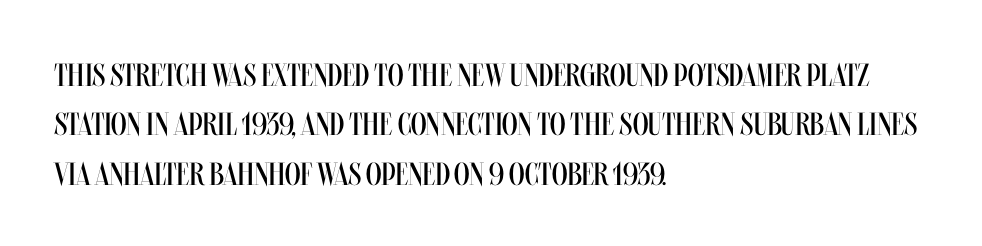
Q: Is the text bold? A: No.
Q: Is the text italic (slanted)? A: No, it is upright.
Q: Is the text underlined? A: No.
Q: How is the paragraph aligned? A: Left-aligned.
Q: Is the spacing between letters normal or unusually wide? A: Normal.
Q: Is the spacing between lines tight, normal or loose? A: Normal.
Q: Width (condensed, normal, or wide)? A: Condensed.
Q: Stroke contrast? A: Medium.
Q: x-height? A: Large.
Q: Monospaced? A: No.
